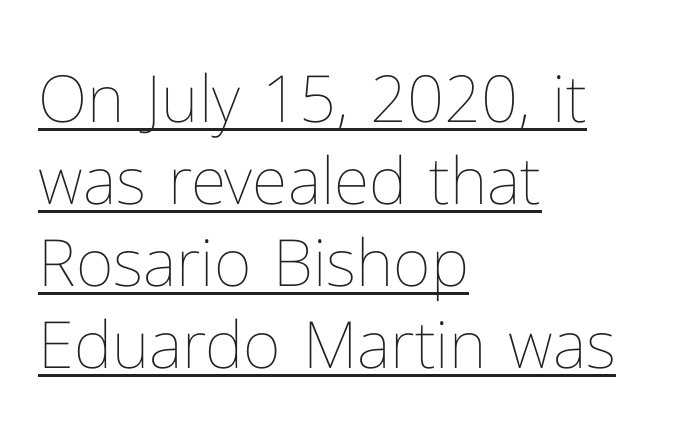
Q: Is the text bold? A: No.
Q: Is the text italic (slanted)? A: No, it is upright.
Q: Is the text underlined? A: Yes.
Q: How is the paragraph aligned? A: Left-aligned.
Q: Is the spacing between letters normal or unusually wide? A: Normal.
Q: Is the spacing between lines tight, normal or loose? A: Normal.
Q: Width (condensed, normal, or wide)? A: Normal.
Q: Stroke contrast? A: Low.
Q: x-height? A: Medium.
Q: Monospaced? A: No.
